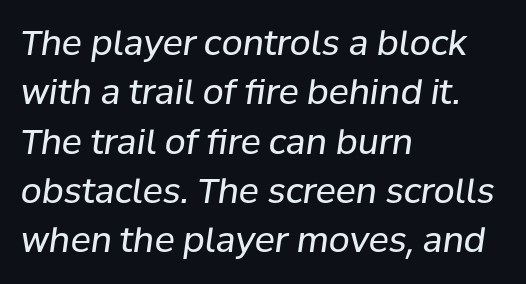
Q: Is the text bold? A: No.
Q: Is the text italic (slanted)? A: Yes, it leans right by about 8 degrees.
Q: Is the text underlined? A: No.
Q: How is the paragraph aligned? A: Left-aligned.
Q: Is the spacing between letters normal or unusually wide? A: Normal.
Q: Is the spacing between lines tight, normal or loose? A: Normal.
Q: Width (condensed, normal, or wide)? A: Normal.
Q: Stroke contrast? A: Low.
Q: x-height? A: Medium.
Q: Monospaced? A: No.
